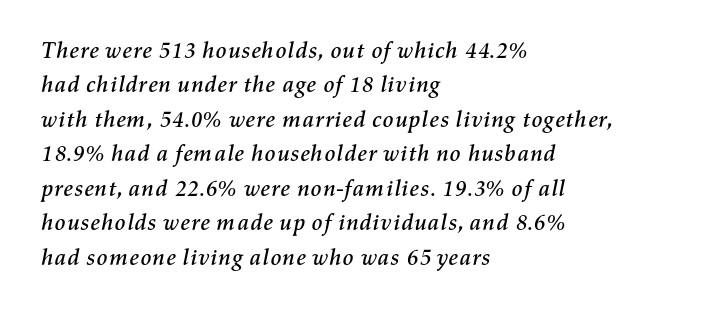
Q: Is the text italic (slanted)? A: Yes, it leans right by about 11 degrees.
Q: Is the text underlined? A: No.
Q: How is the paragraph aligned? A: Left-aligned.
Q: Is the spacing between letters normal or unusually wide? A: Normal.
Q: Is the spacing between lines tight, normal or loose? A: Normal.
